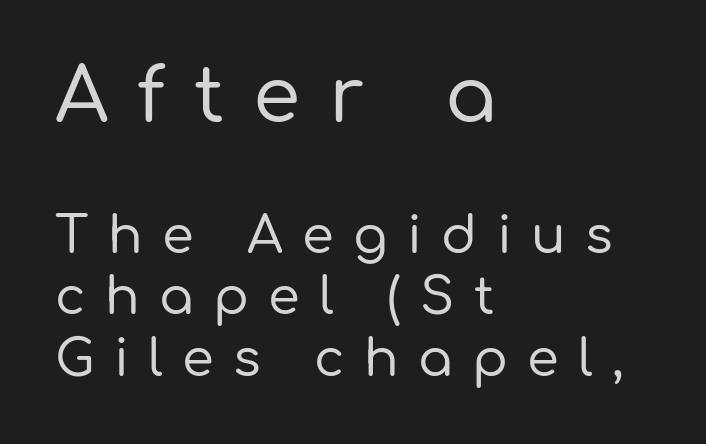
Q: Is the text italic (slanted)? A: No, it is upright.
Q: Is the typeface a serif or a sans-serif typeface? A: Sans-serif.
Q: Is the text underlined? A: No.
Q: How is the paragraph aligned? A: Left-aligned.
Q: Is the spacing between letters normal or unusually wide? A: Unusually wide.
Q: Which block of text is set in a larger size, the first (top) or the second (bottom)? A: The first (top) one.
Q: Width (condensed, normal, or wide)? A: Normal.
Q: Stroke contrast? A: Low.
Q: x-height? A: Medium.
Q: Monospaced? A: No.
